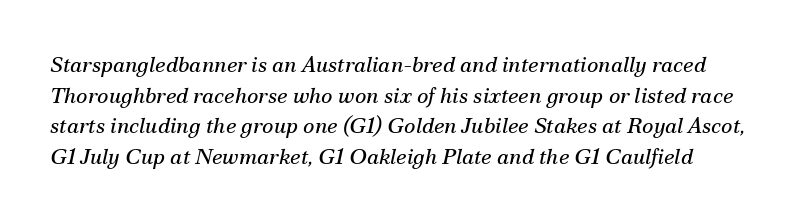
Normally led — the rows are evenly, conventionally spaced. The glyphs are unaccompanied by any horizontal stroke below them. Bold? No — there's no thickening of the strokes. The tracking reads as untouched default to a designer's eye. The rendering applies a slant to the glyphs.
